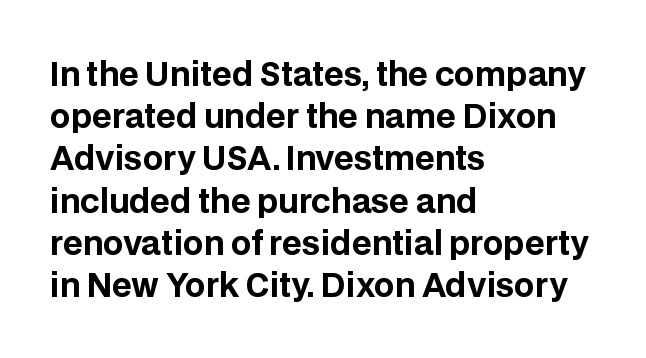
Line starts are locked; line ends wander. Character widths vary here, with narrow letters taking less room than wide ones. If you drew a line through each stem, it would be perfectly vertical. Typographically, this falls in the sans-serif category. Decoration check: the copy has no underline.
